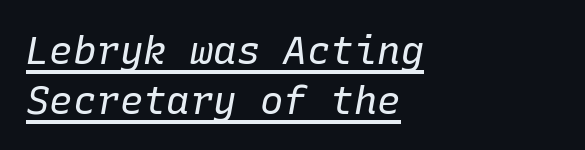
The image shows 39 px regular-weight type, italic (leaning right), monospaced; set left-aligned, normal line spacing (1.27x), normal letter spacing, underlined; low stroke contrast and a medium x-height.
